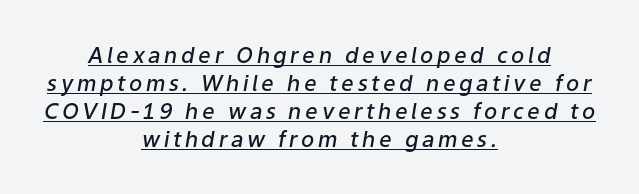
Q: Is the text bold? A: Semi-bold.
Q: Is the text italic (slanted)? A: Yes, it leans right by about 9 degrees.
Q: Is the text underlined? A: Yes.
Q: How is the paragraph aligned? A: Centered.
Q: Is the spacing between lines tight, normal or loose? A: Normal.
